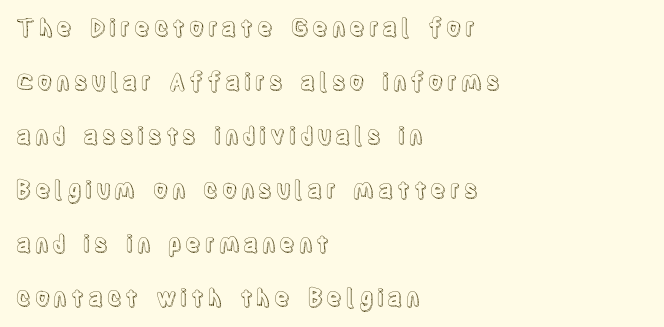
Q: Is the text italic (slanted)? A: No, it is upright.
Q: Is the text underlined? A: No.
Q: How is the paragraph aligned? A: Left-aligned.
Q: Is the spacing between lines tight, normal or loose? A: Loose.
